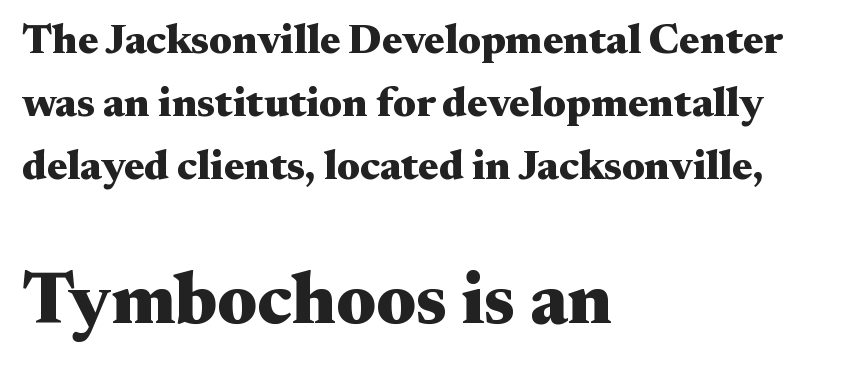
Does the bottom block carry the larger type? Yes, it does. The tracking reads as untouched default to a designer's eye. Serif or sans? Serif — the stroke terminals have little feet. The typography opts for an upright posture over an oblique one.
